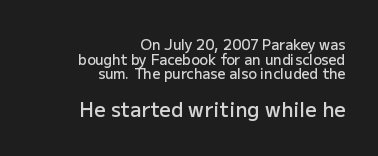
Q: Is the text bold? A: Semi-bold.
Q: Is the text italic (slanted)? A: No, it is upright.
Q: Is the text underlined? A: No.
Q: How is the paragraph aligned? A: Right-aligned.
Q: Is the spacing between letters normal or unusually wide? A: Normal.
Q: Is the spacing between lines tight, normal or loose? A: Tight.
Q: Which block of text is set in a larger size, the first (top) or the second (bottom)? A: The second (bottom) one.
